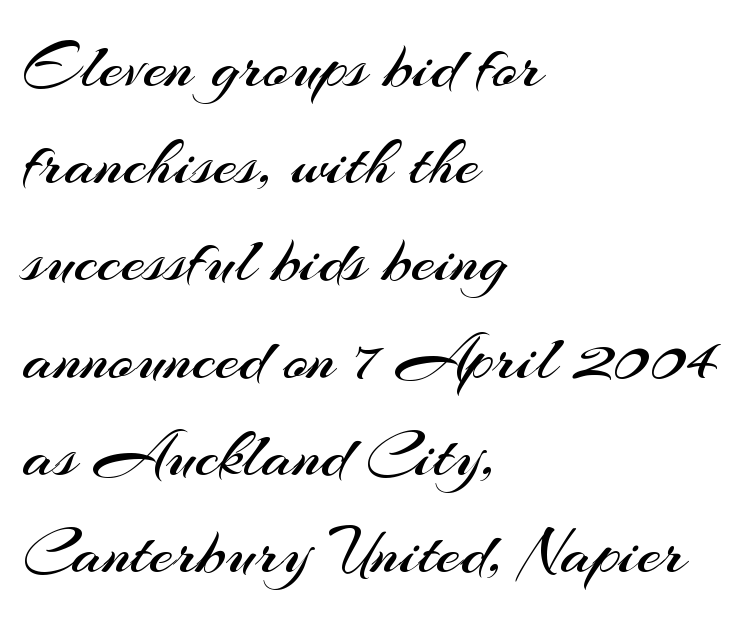
Is there much room between lines? A standard amount, neither cramped nor airy. The passage is arranged the way most books set body copy — flush left. A typesetter would call this proportional, since set widths differ per character. Clear beneath every line of the passage.
